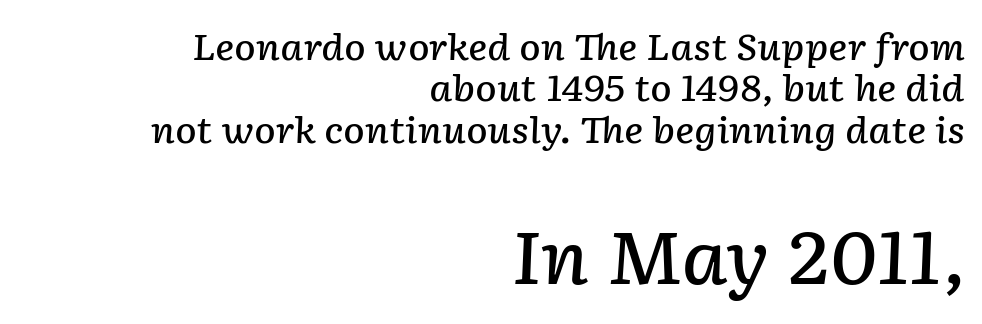
Q: Is the text bold? A: Semi-bold.
Q: Is the text italic (slanted)? A: Yes, it leans right by about 2 degrees.
Q: Is the text underlined? A: No.
Q: How is the paragraph aligned? A: Right-aligned.
Q: Is the spacing between letters normal or unusually wide? A: Normal.
Q: Is the spacing between lines tight, normal or loose? A: Tight.
Q: Which block of text is set in a larger size, the first (top) or the second (bottom)? A: The second (bottom) one.
Q: Width (condensed, normal, or wide)? A: Normal.
Q: Stroke contrast? A: Low.
Q: x-height? A: Medium.
Q: Monospaced? A: No.
